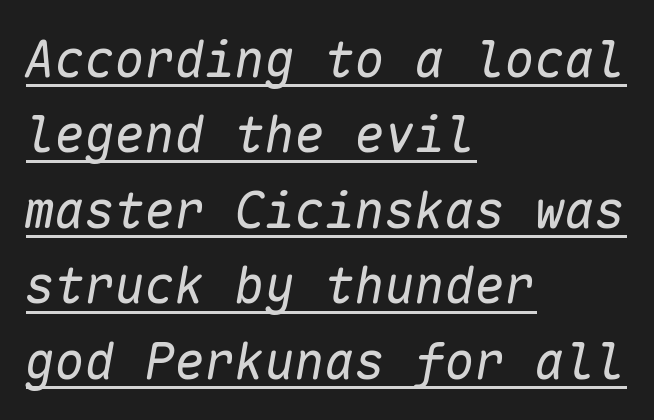
The image shows 50 px regular-weight type, italic (leaning right), monospaced; set left-aligned, normal line spacing (1.51x), normal letter spacing, underlined; low stroke contrast and a medium x-height.
